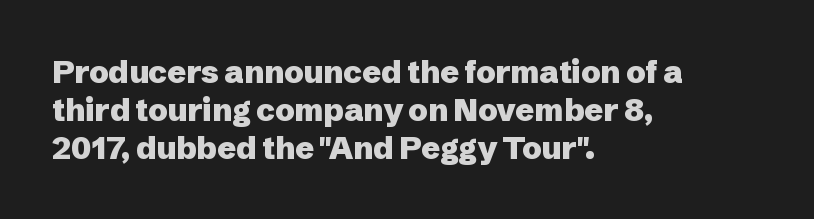
Varying glyph widths throughout — classic text-font behaviour. The passage shown is emphatically bold. The gap between lines stays unmarked. This sample is left-justified, so line endings fall wherever the words run out. No feet cap the strokes, marking this as sans-serif type.
